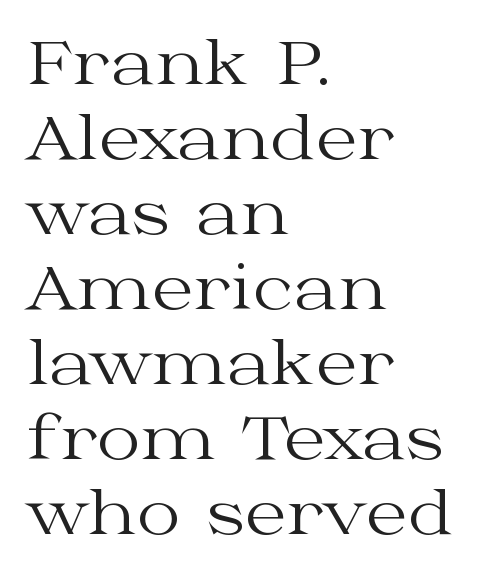
Each letter keeps its own natural width here, so spacing adapts to shape. The text block is weighted toward the left margin, trailing off unevenly rightward. The text was rendered using a seriffed face with decorative stroke endings. Honestly, the letter spacing is just normal — you wouldn't notice it. The characters are drawn with everyday or finer stroke widths. It's the straight-up-and-down kind of type.
